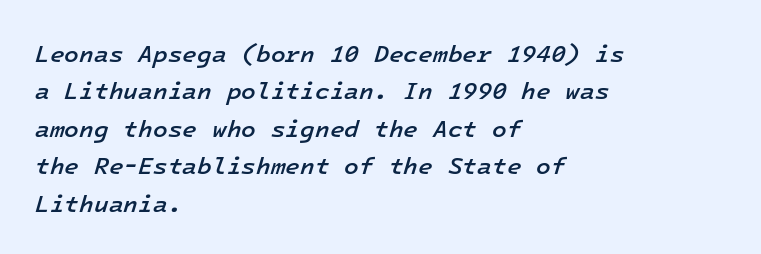
The image shows 24 px text type, italic (leaning right); set left-aligned, normal line spacing (1.56x), normal letter spacing, not underlined.
